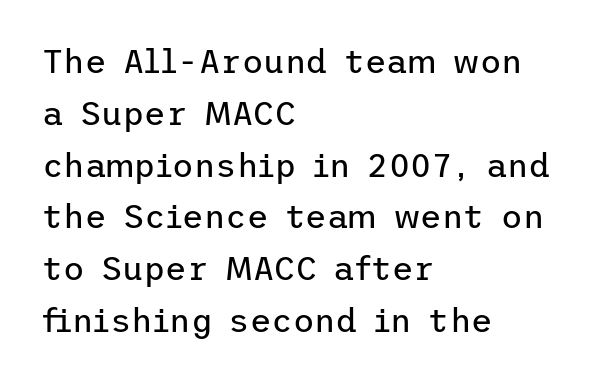
Q: Is the text bold? A: No.
Q: Is the text italic (slanted)? A: No, it is upright.
Q: Is the typeface a serif or a sans-serif typeface? A: Sans-serif.
Q: Is the text underlined? A: No.
Q: How is the paragraph aligned? A: Left-aligned.
Q: Is the spacing between letters normal or unusually wide? A: Normal.
Q: Is the spacing between lines tight, normal or loose? A: Normal.
Q: Width (condensed, normal, or wide)? A: Normal.
Q: Stroke contrast? A: Low.
Q: x-height? A: Medium.
